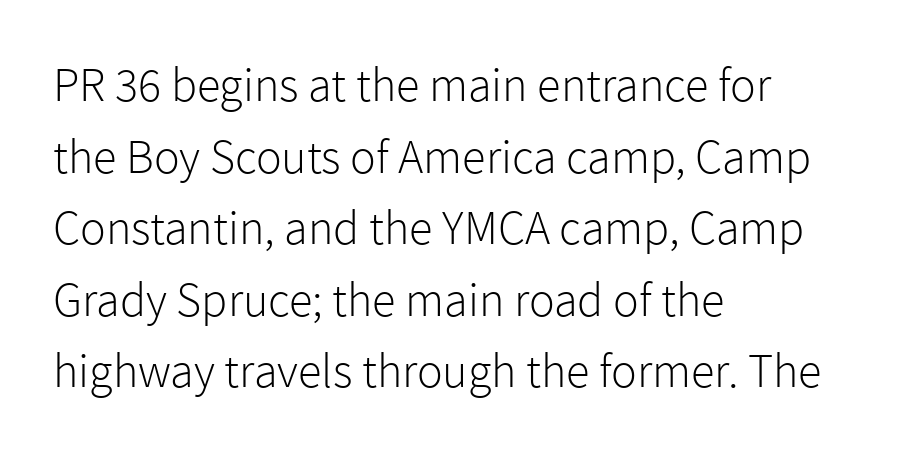
{"serif": "no", "italic": "no", "bold": "no", "weight": "light", "width": "normal", "x_height": "medium", "monospaced": "no", "underline": "no", "align": "left", "line_spacing": "normal", "line_spacing_ratio": 1.49, "letter_spacing": "normal", "letter_spacing_em": 0.0, "glyph_px": 48}
